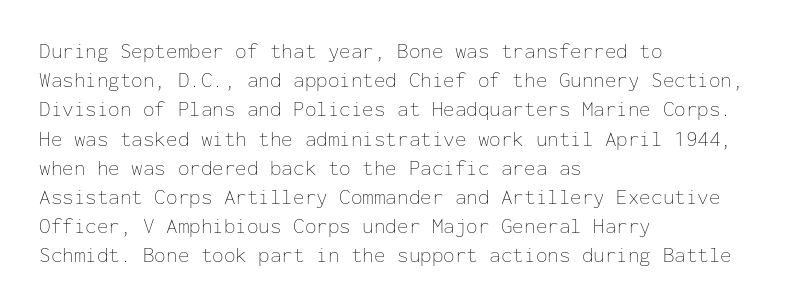
Q: Is the text bold? A: No.
Q: Is the text italic (slanted)? A: No, it is upright.
Q: Is the text underlined? A: No.
Q: How is the paragraph aligned? A: Left-aligned.
Q: Is the spacing between letters normal or unusually wide? A: Normal.
Q: Is the spacing between lines tight, normal or loose? A: Normal.
